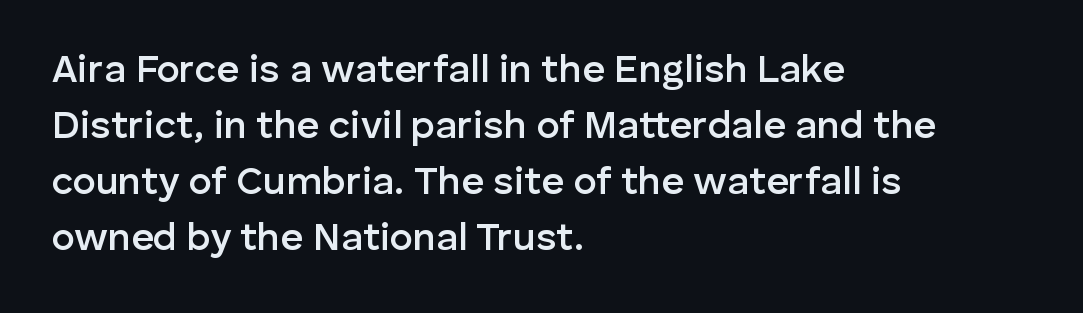
{"serif": "no", "italic": "no", "bold": "semi", "weight": "semibold", "width": "normal", "stroke_contrast": "low", "x_height": "medium", "monospaced": "no", "underline": "no", "align": "left", "line_spacing": "normal", "line_spacing_ratio": 1.44, "letter_spacing": "normal", "letter_spacing_em": 0.0, "glyph_px": 39}
